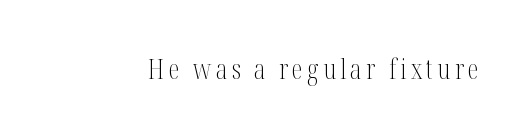
Q: Is the text bold? A: No.
Q: Is the text italic (slanted)? A: No, it is upright.
Q: Is the typeface a serif or a sans-serif typeface? A: Serif.
Q: Is the text underlined? A: No.
Q: Width (condensed, normal, or wide)? A: Condensed.
Q: Stroke contrast? A: Medium.
Q: x-height? A: Medium.
Q: Monospaced? A: No.
